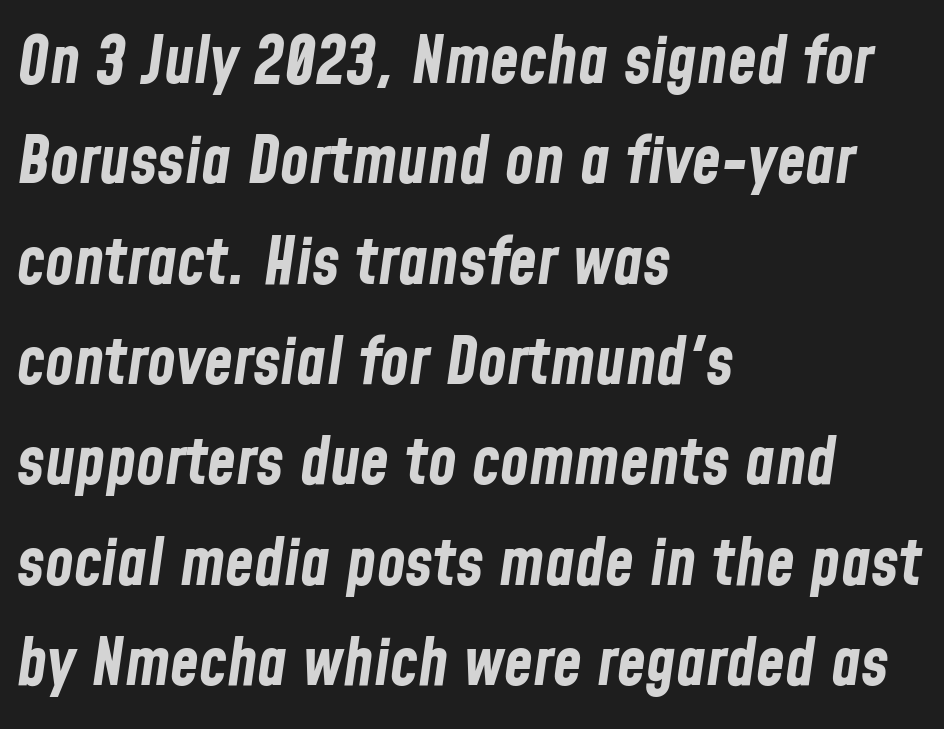
The setting favours the left margin, as ordinary paragraphs usually do. Anything drawn beneath the words? Only blank space. Default kerning and tracking; the words read as compact shapes. If you measured baseline to baseline, you'd find a middling distance. Here the designer chose a conventional face with non-uniform glyph widths.
